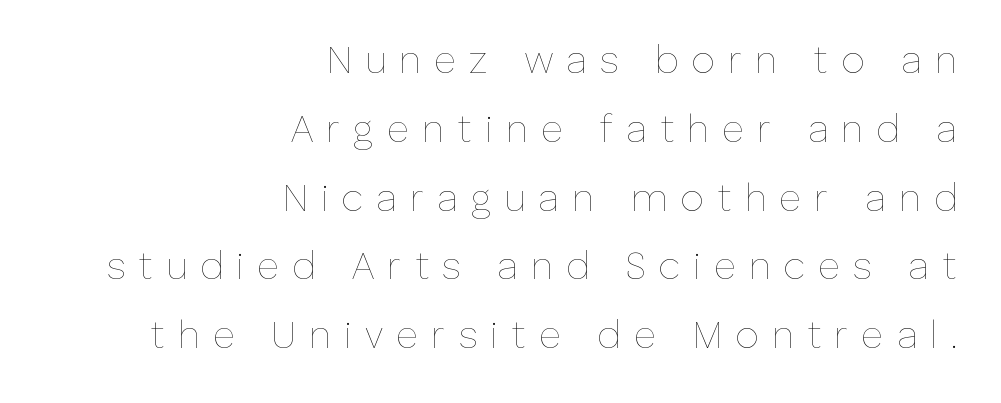
The image shows 38 px thin type, upright; set right-aligned, line spacing 1.81x, unusually wide letter spacing (+0.34 em), not underlined; low stroke contrast and a medium x-height.
